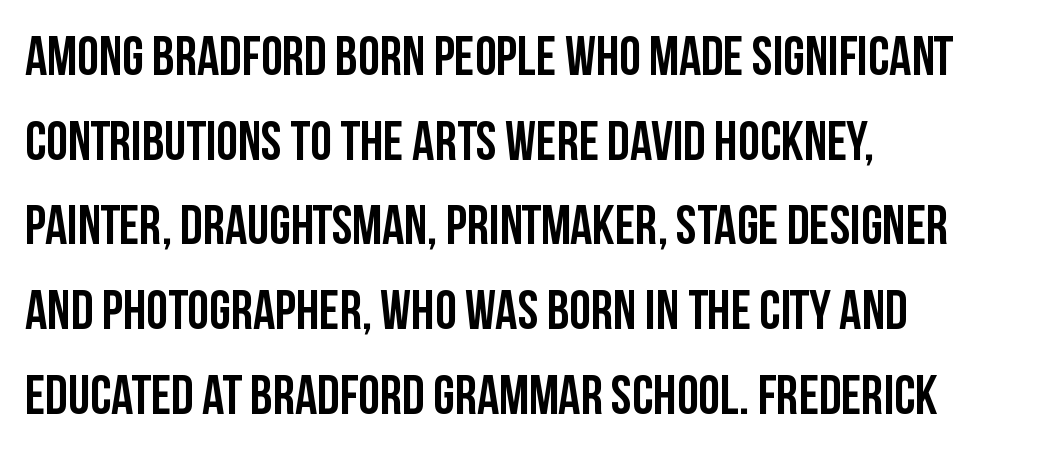
Q: Is the text bold? A: Yes.
Q: Is the text italic (slanted)? A: No, it is upright.
Q: Is the typeface a serif or a sans-serif typeface? A: Sans-serif.
Q: Is the text underlined? A: No.
Q: How is the paragraph aligned? A: Left-aligned.
Q: Is the spacing between letters normal or unusually wide? A: Normal.
Q: Is the spacing between lines tight, normal or loose? A: Normal.
Q: Width (condensed, normal, or wide)? A: Condensed.
Q: Stroke contrast? A: Low.
Q: x-height? A: Large.
Q: Monospaced? A: No.
